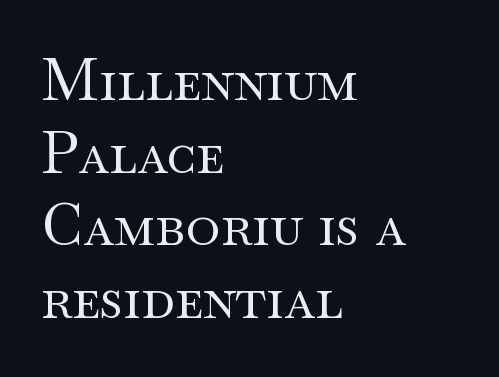
Tall strokes in this sample are plumb rather than angled. You could call the tracking neutral — neither tight nor loose. Old-style or modern, the face here clearly has serifs. The weight would be labelled regular, book, light, or lighter still. The passage shown is not underscored anywhere. The text block is weighted toward the left margin, trailing off unevenly rightward.
